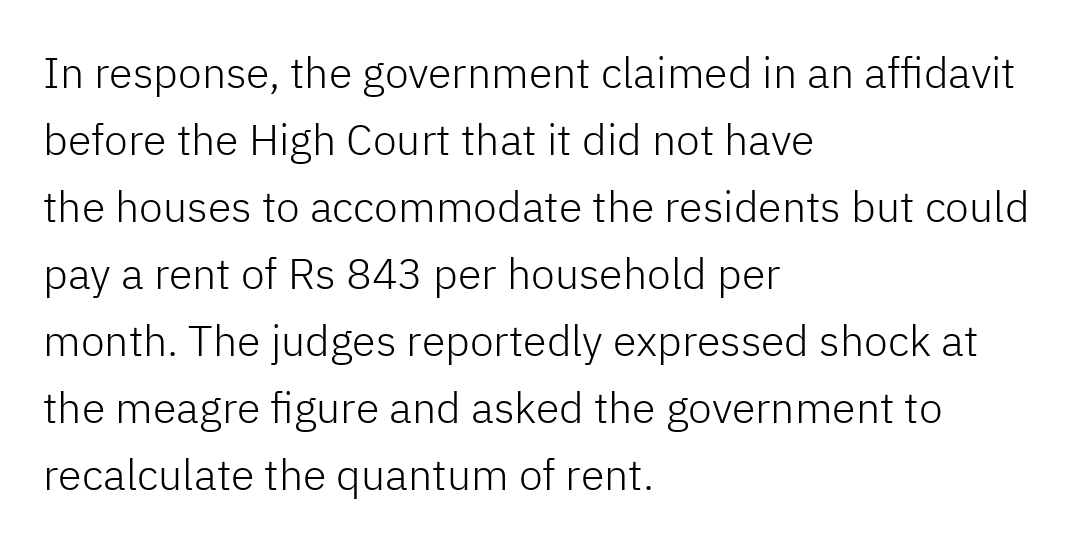
Q: Is the text bold? A: No.
Q: Is the text italic (slanted)? A: No, it is upright.
Q: Is the typeface a serif or a sans-serif typeface? A: Sans-serif.
Q: Is the text underlined? A: No.
Q: How is the paragraph aligned? A: Left-aligned.
Q: Is the spacing between letters normal or unusually wide? A: Normal.
Q: Is the spacing between lines tight, normal or loose? A: Normal.
Q: Width (condensed, normal, or wide)? A: Normal.
Q: Stroke contrast? A: Low.
Q: x-height? A: Medium.
Q: Monospaced? A: No.
